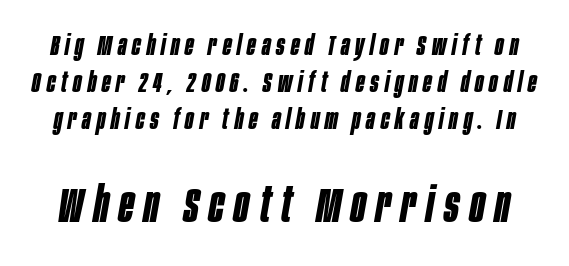
Is there much room between lines? A standard amount, neither cramped nor airy. Look at the glyph heights: the lower group is clearly the bigger setting. Display-style spreading of the glyphs; the letterfit is very open. This sample has the flowing, uneven cadence of proportional lettering. What weight is shown? A full bold with thick strokes.
